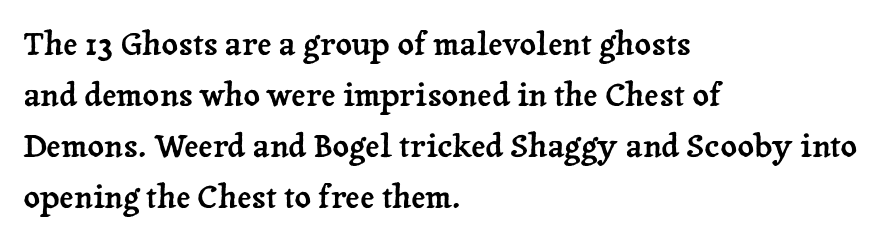
The image shows 32 px serif type, upright; set left-aligned, normal line spacing (1.59x), normal letter spacing, not underlined; low stroke contrast and a medium x-height.
